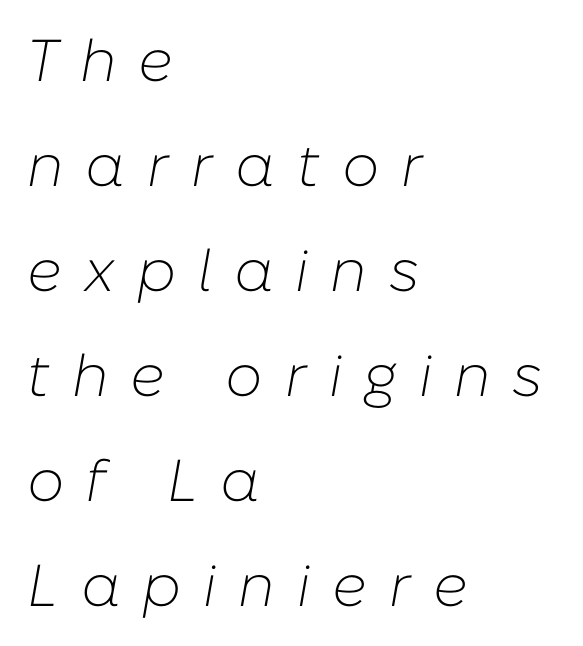
Q: Is the text bold? A: No.
Q: Is the text italic (slanted)? A: Yes, it leans right by about 10 degrees.
Q: Is the text underlined? A: No.
Q: How is the paragraph aligned? A: Left-aligned.
Q: Is the spacing between letters normal or unusually wide? A: Unusually wide.
Q: Width (condensed, normal, or wide)? A: Normal.
Q: Stroke contrast? A: Low.
Q: x-height? A: Medium.
Q: Monospaced? A: No.
